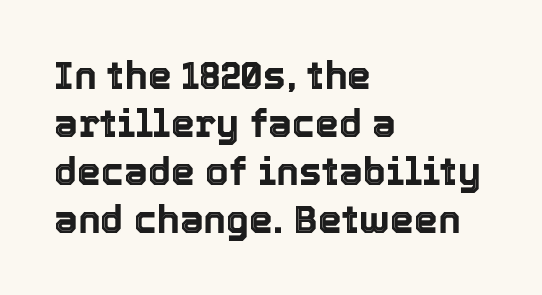
The image shows 38 px text type, upright; set left-aligned, normal line spacing (1.26x), normal letter spacing, not underlined; a medium x-height.
